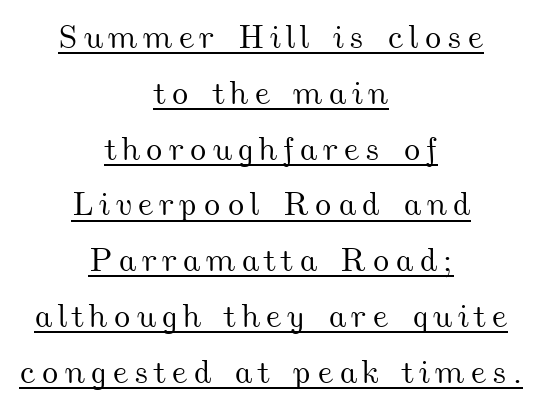
The image shows 33 px wide type; set centered, normal line spacing (1.69x), underlined; medium stroke contrast and a small x-height.
